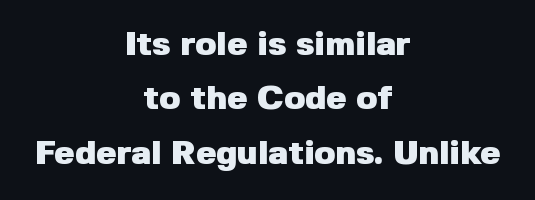
The image shows 34 px heavy sans-serif type, upright; set centered, normal line spacing (1.6x), normal letter spacing, not underlined; low stroke contrast and a medium x-height.
